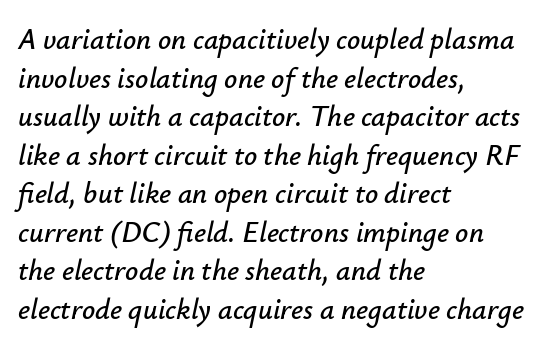
Honestly, the row spacing looks completely unremarkable. Tall strokes in this sample are angled rather than plumb. Honestly, there is no underline to notice here at all. Spacing verdict: proportional, widths tailored to each character.
